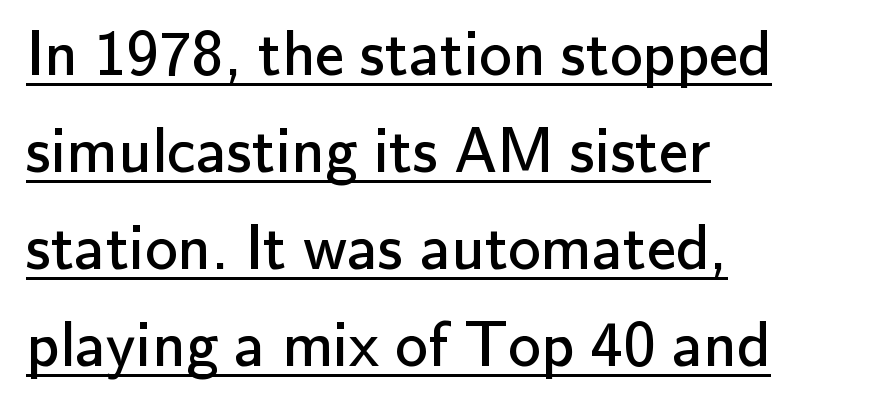
The line-height multiplier appears to be the usual default. A baseline rule has been typeset under these characters. Unbolded letterforms with no extra heft. Letterform terminals end flat and unadorned throughout the passage. Posture: straight, roman, zero tilt.
